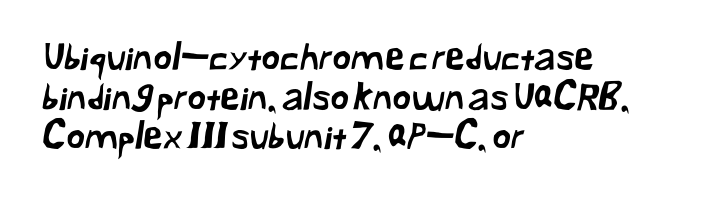
The image shows 36 px sans-serif type; set left-aligned, tight line spacing (1.1x), normal letter spacing, not underlined; low stroke contrast and a medium x-height.
